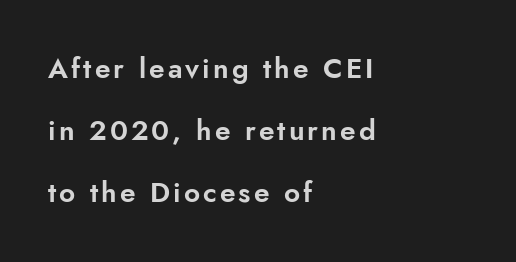
The gap between lines stays unmarked. Style check: upright. The lines are spread far apart with generous leading. The letters advance in unequal steps, a hallmark of proportional type.
